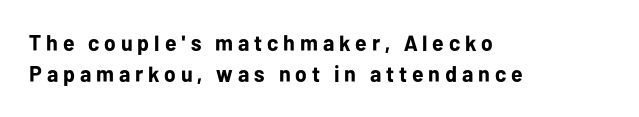
Designer's note — italics off, roman on. The space directly below the letters is spotless. Thick stems and heavy bowls — unmistakably bold. Is there much room between lines? A standard amount, neither cramped nor airy. Where is the straight margin? On the left.
